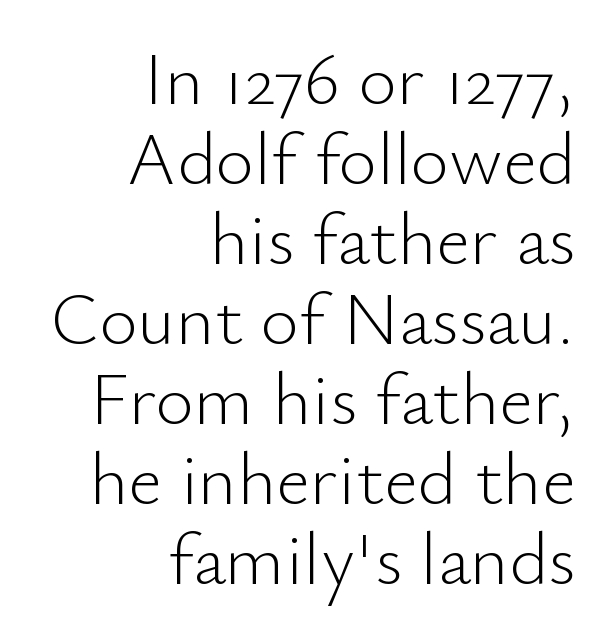
The image shows 74 px light sans-serif type, upright; set right-aligned, tight line spacing (1.08x), normal letter spacing, not underlined; low stroke contrast and a small x-height.
